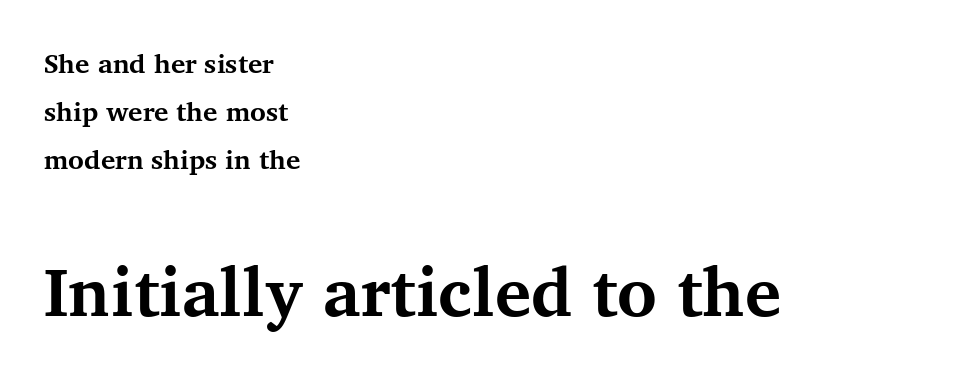
Q: Is the text bold? A: Yes.
Q: Is the text italic (slanted)? A: No, it is upright.
Q: Is the typeface a serif or a sans-serif typeface? A: Serif.
Q: Is the text underlined? A: No.
Q: How is the paragraph aligned? A: Left-aligned.
Q: Is the spacing between letters normal or unusually wide? A: Normal.
Q: Which block of text is set in a larger size, the first (top) or the second (bottom)? A: The second (bottom) one.
Q: Width (condensed, normal, or wide)? A: Normal.
Q: Stroke contrast? A: Medium.
Q: x-height? A: Medium.
Q: Monospaced? A: No.
